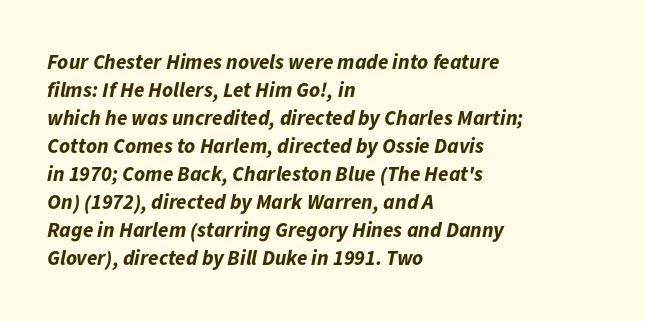
The image shows 21 px bold type, italic (leaning right); set left-aligned, normal line spacing (1.33x), normal letter spacing, not underlined.
